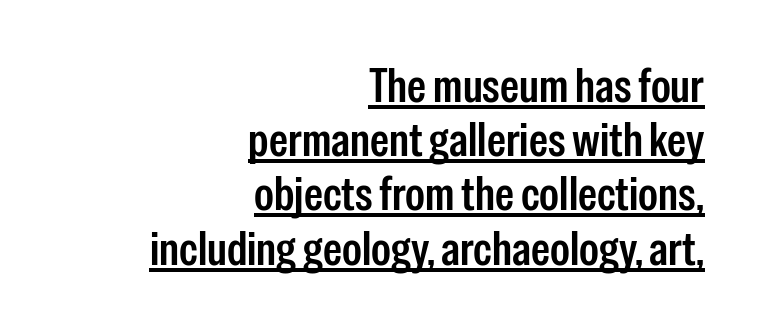
Q: Is the text bold? A: Semi-bold.
Q: Is the text italic (slanted)? A: No, it is upright.
Q: Is the typeface a serif or a sans-serif typeface? A: Sans-serif.
Q: Is the text underlined? A: Yes.
Q: How is the paragraph aligned? A: Right-aligned.
Q: Is the spacing between letters normal or unusually wide? A: Normal.
Q: Is the spacing between lines tight, normal or loose? A: Tight.
Q: Width (condensed, normal, or wide)? A: Condensed.
Q: Stroke contrast? A: Low.
Q: x-height? A: Medium.
Q: Monospaced? A: No.
